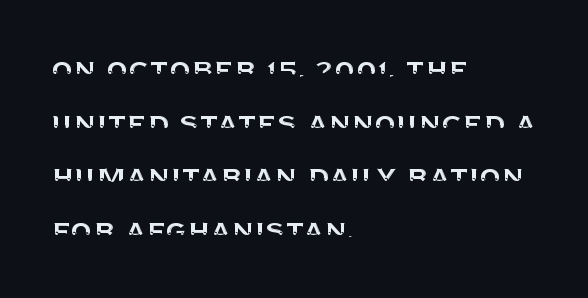
{"serif": "no", "italic": "no", "width": "normal", "stroke_contrast": "medium", "x_height": "large", "monospaced": "no", "underline": "no", "align": "left", "line_spacing": "normal", "line_spacing_ratio": 1.53, "letter_spacing": "normal", "letter_spacing_em": 0.0, "glyph_px": 35}
